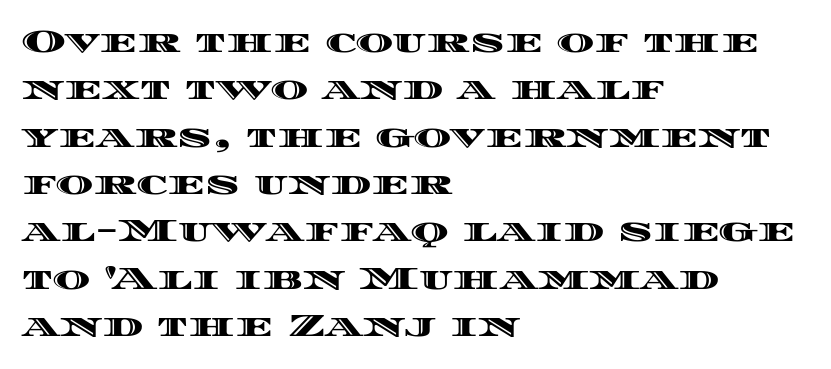
Bare-footed words on every line. The block of text has a typical density, with ordinary space between rows. Is this a fixed-width face? No — the glyphs have proportional, varying widths. Look at the tracking — it's just the regular setting, nothing added.
